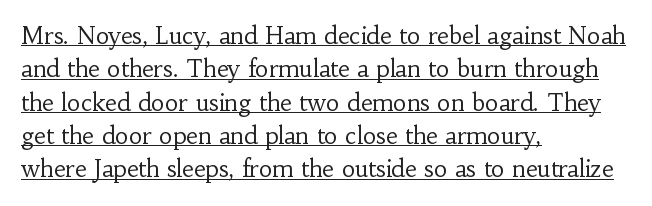
{"italic": "no", "bold": "no", "underline": "yes", "align": "left", "line_spacing": "normal", "line_spacing_ratio": 1.45, "letter_spacing": "normal", "letter_spacing_em": 0.0, "glyph_px": 23}
